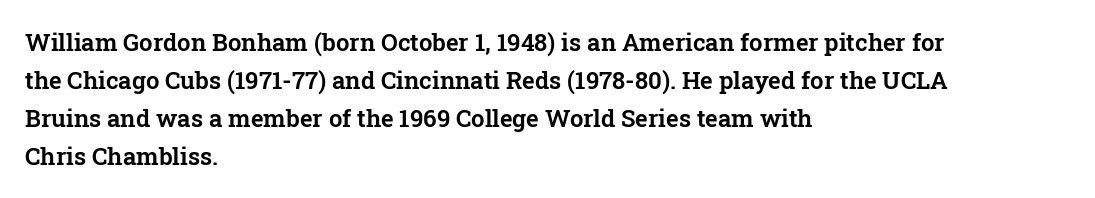
The image shows 24 px text type, upright; set left-aligned, normal line spacing (1.59x), normal letter spacing, not underlined.
